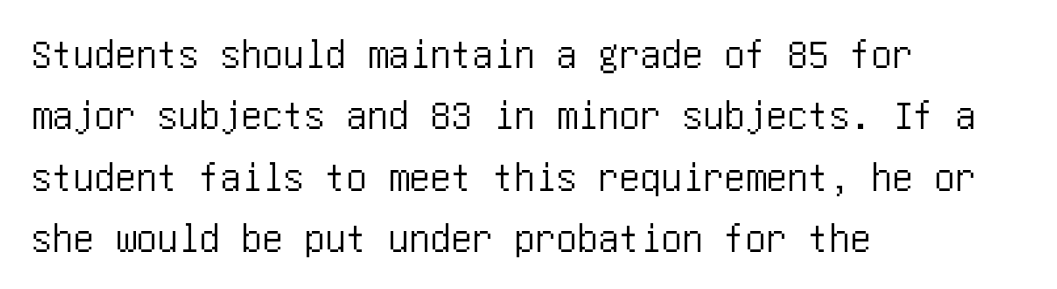
Q: Is the text italic (slanted)? A: No, it is upright.
Q: Is the typeface a serif or a sans-serif typeface? A: Sans-serif.
Q: Is the text underlined? A: No.
Q: How is the paragraph aligned? A: Left-aligned.
Q: Is the spacing between letters normal or unusually wide? A: Normal.
Q: Is the spacing between lines tight, normal or loose? A: Normal.
Q: Width (condensed, normal, or wide)? A: Condensed.
Q: Stroke contrast? A: Low.
Q: x-height? A: Large.
